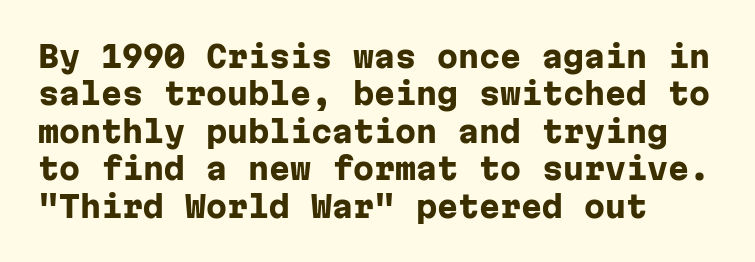
The image shows 30 px heavy sans-serif type, upright, monospaced; set left-aligned, normal line spacing (1.25x), normal letter spacing, not underlined; low stroke contrast and a medium x-height.
